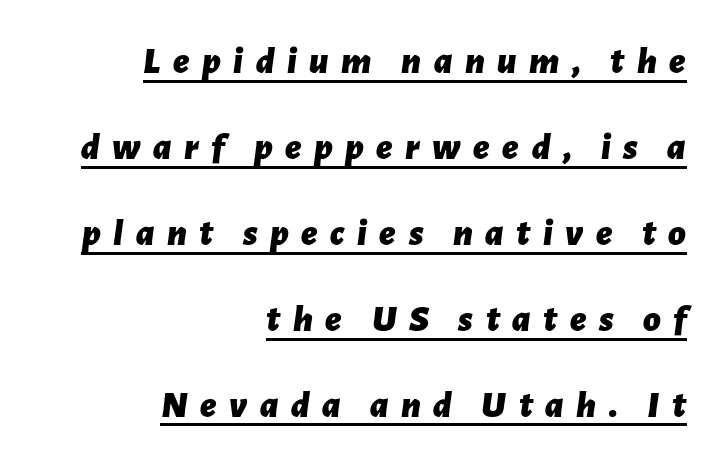
{"italic": "yes", "lean": "right", "slant_degrees": 7, "bold": "yes", "weight": "bold", "width": "normal", "stroke_contrast": "low", "x_height": "medium", "monospaced": "no", "underline": "yes", "align": "right", "line_spacing": "loose", "line_spacing_ratio": 2.26, "letter_spacing": "wide", "letter_spacing_em": 0.33, "glyph_px": 38}
